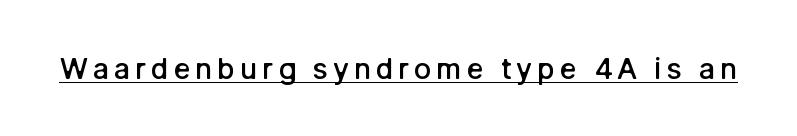
You could not count columns in this text — the font is proportionally spaced. This is underlined copy, the kind a proofreader might mark for attention. The designer went with a sans here, leaving each stem footless. The font is running at a semibold setting, under full bold.
